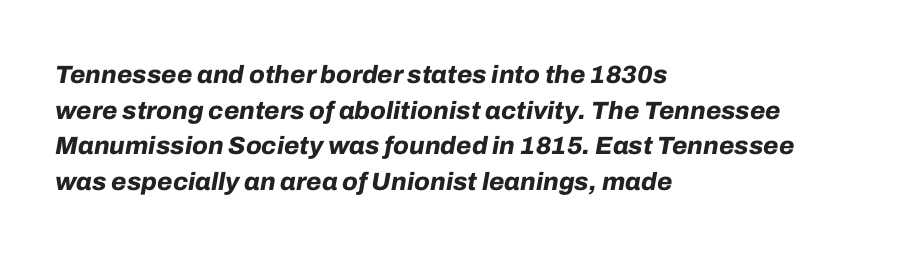
Q: Is the text bold? A: Yes.
Q: Is the text italic (slanted)? A: Yes, it leans right by about 10 degrees.
Q: Is the text underlined? A: No.
Q: How is the paragraph aligned? A: Left-aligned.
Q: Is the spacing between letters normal or unusually wide? A: Normal.
Q: Is the spacing between lines tight, normal or loose? A: Normal.
